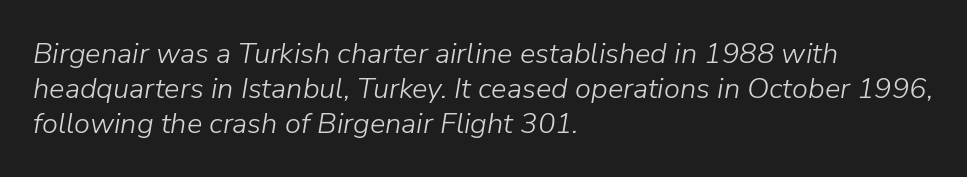
The image shows 29 px light type, italic (leaning right); set left-aligned, line spacing 1.2x, normal letter spacing, not underlined; low stroke contrast and a medium x-height.
